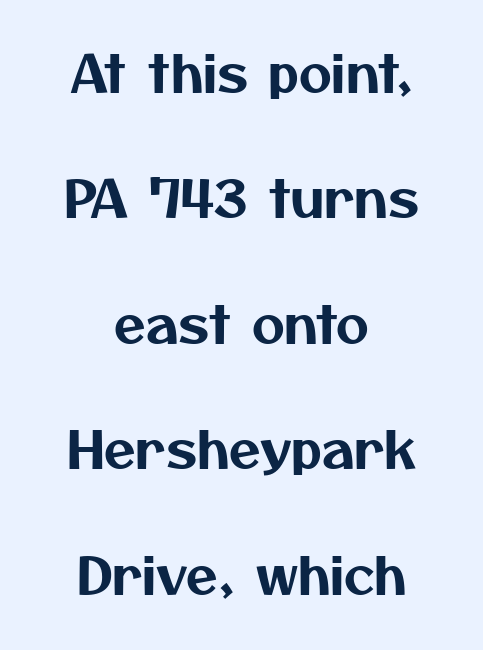
If you folded the block vertically in half, each line would mirror itself in length. Are there feet on the stems? There aren't — it's a sans. Honestly, the letter spacing is just normal — you wouldn't notice it. Spacing verdict: proportional, widths tailored to each character. Bare-footed words on every line. This sample trades compactness for vertical openness between lines.
